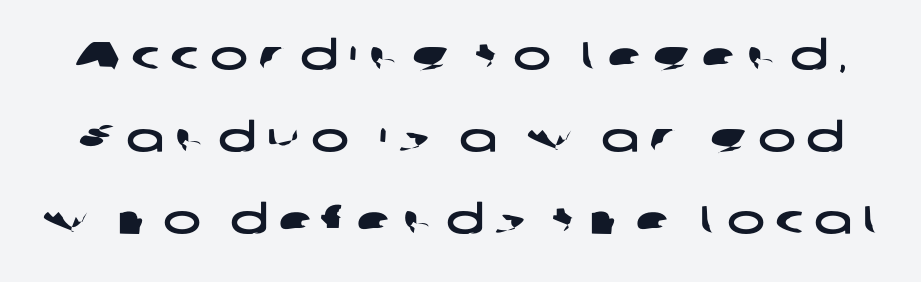
Q: Is the typeface a serif or a sans-serif typeface? A: Sans-serif.
Q: Is the text underlined? A: No.
Q: Is the spacing between letters normal or unusually wide? A: Unusually wide.
Q: Is the spacing between lines tight, normal or loose? A: Loose.
Q: Width (condensed, normal, or wide)? A: Wide.
Q: Stroke contrast? A: Low.
Q: x-height? A: Medium.
Q: Monospaced? A: No.
